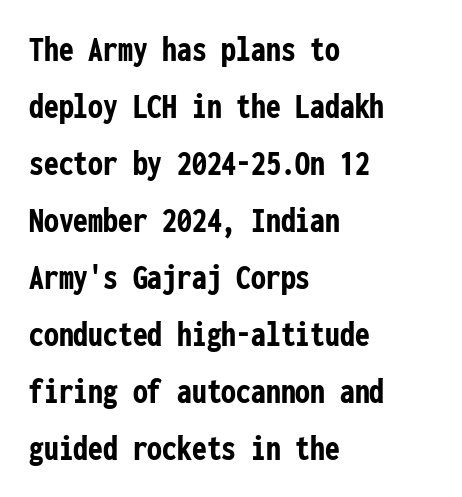
Q: Is the text bold? A: Yes.
Q: Is the text italic (slanted)? A: No, it is upright.
Q: Is the typeface a serif or a sans-serif typeface? A: Sans-serif.
Q: Is the text underlined? A: No.
Q: How is the paragraph aligned? A: Left-aligned.
Q: Is the spacing between letters normal or unusually wide? A: Normal.
Q: Is the spacing between lines tight, normal or loose? A: Normal.
Q: Width (condensed, normal, or wide)? A: Condensed.
Q: Stroke contrast? A: Low.
Q: x-height? A: Medium.
Q: Monospaced? A: Yes.
